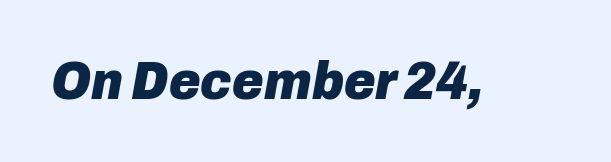
I'd describe the lettering as bold — thick and assertive. How are the letters spaced? Ordinarily, with no added tracking. Compared with ordinary roman type, these characters are visibly tilted. The letters advance in unequal steps, a hallmark of proportional type.
